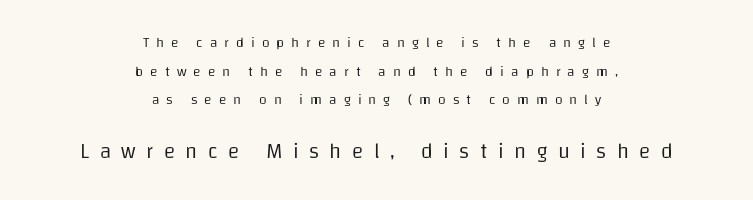
Size hierarchy here favors the trailing block over the leading one. You can tell it's not italic because the verticals are truly vertical. Each word looks stretched out because of the extra space between its letters. Is the block centered? Yes — each line is placed symmetrically about the middle. Does the leading feel generous? Absolutely, it's lavish. These glyphs show unthickened strokes, regular width or finer.
